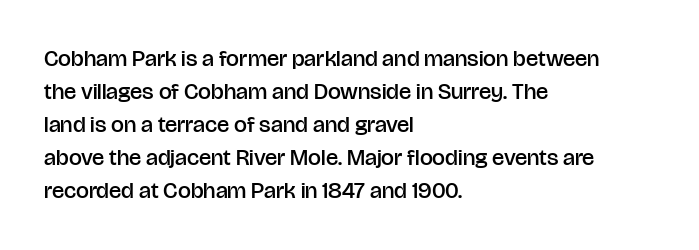
Default kerning and tracking; the words read as compact shapes. Quick note: interline space is typical. This rendering features lettering with no underline. Left-aligned paragraph, ragged on the right. The strokes are fattened partway — semibold, not bold. Italic: no, the glyphs are upright roman.
